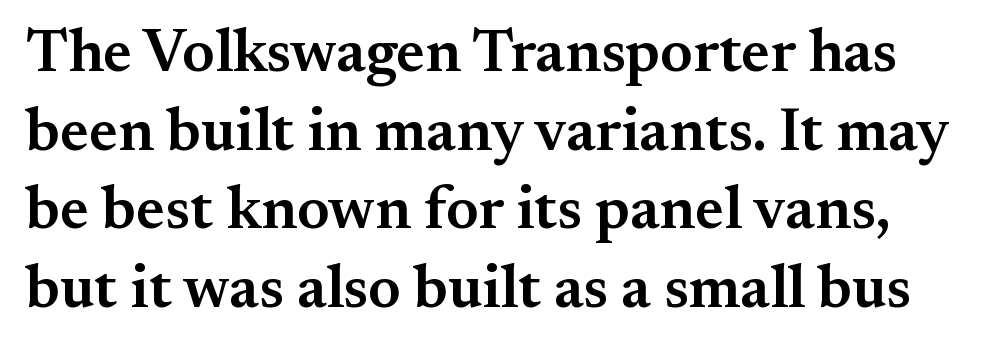
{"serif": "yes", "italic": "no", "bold": "semi", "weight": "semibold", "width": "normal", "stroke_contrast": "medium", "x_height": "small", "monospaced": "no", "underline": "no", "line_spacing": "normal", "line_spacing_ratio": 1.31, "letter_spacing": "normal", "letter_spacing_em": 0.0, "glyph_px": 60}
